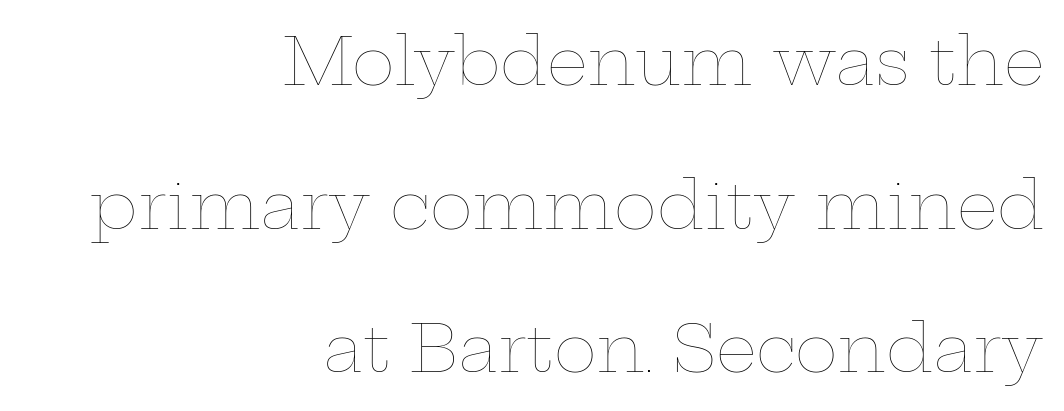
Is the block centered? No — it sits flush against the right margin. The specimen reads as upright at a glance. Note the varied advance widths — an 'i' is clearly narrower than an 'm'. The weight tops out at a normal text grade. The space beneath each line is pristine and unruled. The line-height multiplier appears high, well above default.
